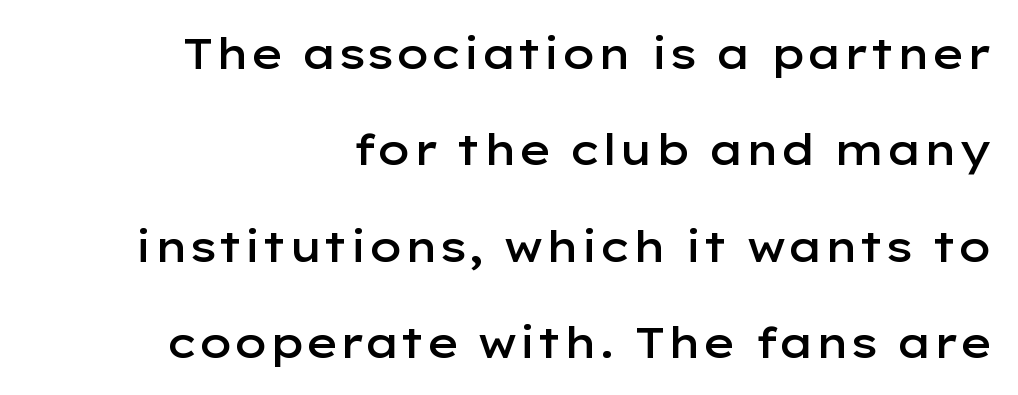
Q: Is the text bold? A: Semi-bold.
Q: Is the text italic (slanted)? A: No, it is upright.
Q: Is the typeface a serif or a sans-serif typeface? A: Sans-serif.
Q: Is the text underlined? A: No.
Q: How is the paragraph aligned? A: Right-aligned.
Q: Is the spacing between letters normal or unusually wide? A: Normal.
Q: Is the spacing between lines tight, normal or loose? A: Loose.
Q: Width (condensed, normal, or wide)? A: Wide.
Q: Stroke contrast? A: Low.
Q: x-height? A: Medium.
Q: Monospaced? A: No.
